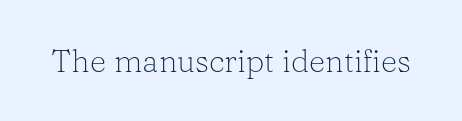
The image shows 32 px light serif type, upright; set normal letter spacing, not underlined; low stroke contrast and a medium x-height.
